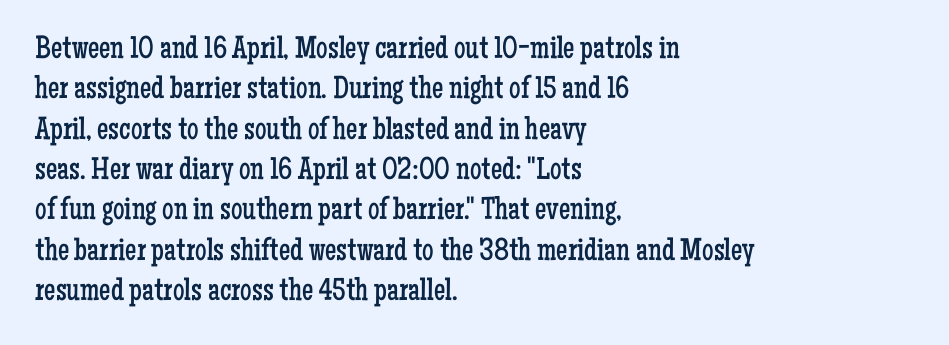
Which margin do the lines hug? The left one — the right edge is uneven. The baseline area is clear. What kind of face is this? One with serifs. This sample has the flowing, uneven cadence of proportional lettering.
